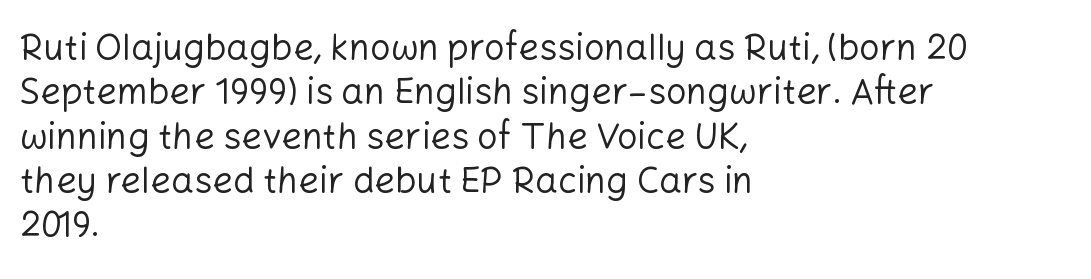
Q: Is the text bold? A: No.
Q: Is the text italic (slanted)? A: No, it is upright.
Q: Is the typeface a serif or a sans-serif typeface? A: Sans-serif.
Q: Is the text underlined? A: No.
Q: How is the paragraph aligned? A: Left-aligned.
Q: Is the spacing between letters normal or unusually wide? A: Normal.
Q: Width (condensed, normal, or wide)? A: Normal.
Q: Stroke contrast? A: Low.
Q: x-height? A: Medium.
Q: Monospaced? A: No.
